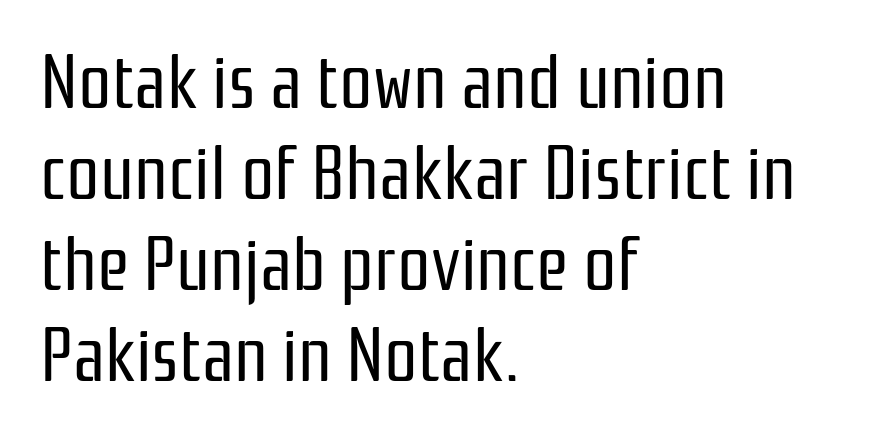
{"serif": "no", "italic": "no", "bold": "no", "weight": "regular", "width": "condensed", "stroke_contrast": "low", "x_height": "medium", "monospaced": "no", "underline": "no", "align": "left", "line_spacing_ratio": 1.23, "letter_spacing": "normal", "letter_spacing_em": 0.0, "glyph_px": 74}
